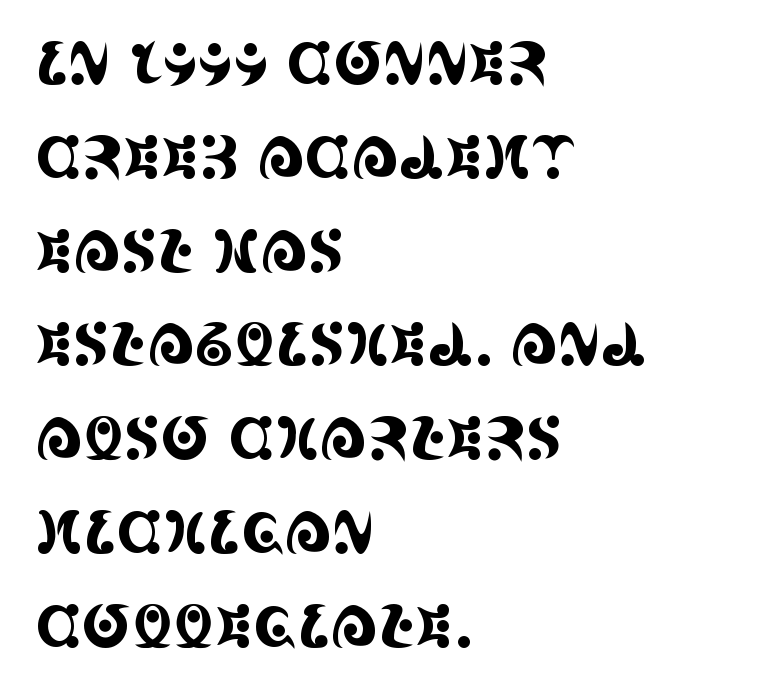
The image shows 59 px condensed serif type, upright; set left-aligned, normal line spacing (1.59x), normal letter spacing, not underlined; a large x-height.
